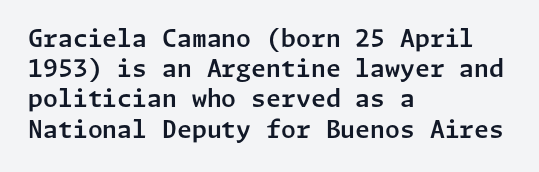
Leading: standard. Ascenders rise straight up at ninety degrees. The text block is weighted toward the left margin, trailing off unevenly rightward. Default kerning and tracking; the words read as compact shapes. Underlining? Definitely not there.
